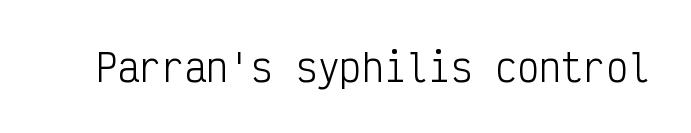
Stem width sits at or under what a default text font uses. Words appear dense and cohesive because spacing is normal. The specimen reads as upright at a glance. Every character here occupies the same horizontal width, giving the sample a typewriter-like rhythm. Are there feet on the stems? There aren't — it's a sans. No word sits above an underline.
